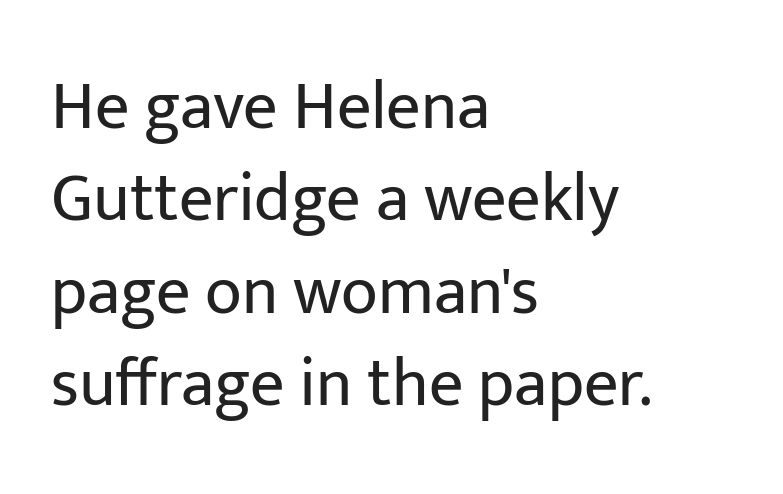
Reading down the column, the eye jumps a familiar distance to each next line. Designer's note — italics off, roman on. This sample uses a sans-serif face. Inter-character spacing is left at the font's built-in metrics.
